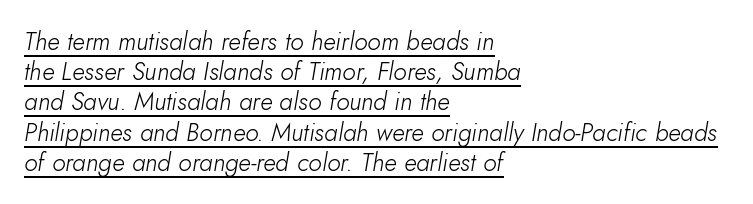
The image shows 25 px text type, italic (leaning right); set left-aligned, line spacing 1.21x, normal letter spacing, underlined.
